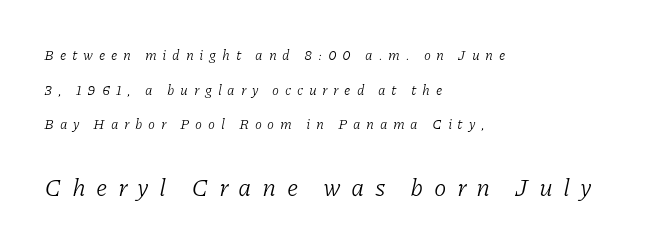
The leading is generous, giving the passage an open texture. Observe the lean: these are italic letterforms. The block sitting lower on the canvas is the one with enlarged characters. Left-aligned paragraph, ragged on the right. Between one letter and the next there's a generous, obvious gap.
